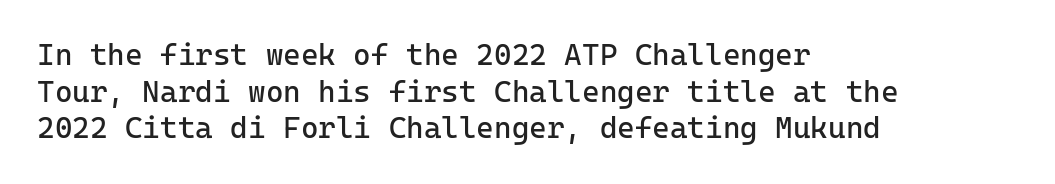
{"serif": "no", "italic": "no", "bold": "no", "weight": "regular", "width": "normal", "stroke_contrast": "low", "x_height": "medium", "monospaced": "yes", "underline": "no", "align": "left", "line_spacing_ratio": 1.22, "letter_spacing": "normal", "letter_spacing_em": 0.0, "glyph_px": 30}
